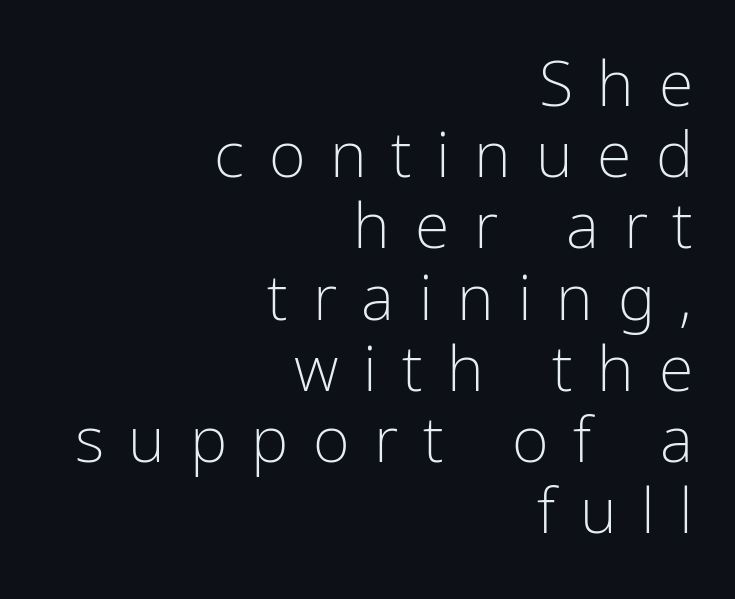
Q: Is the text bold? A: No.
Q: Is the text italic (slanted)? A: No, it is upright.
Q: Is the typeface a serif or a sans-serif typeface? A: Sans-serif.
Q: Is the text underlined? A: No.
Q: How is the paragraph aligned? A: Right-aligned.
Q: Is the spacing between letters normal or unusually wide? A: Unusually wide.
Q: Is the spacing between lines tight, normal or loose? A: Tight.
Q: Width (condensed, normal, or wide)? A: Condensed.
Q: Stroke contrast? A: Low.
Q: x-height? A: Medium.
Q: Monospaced? A: No.
